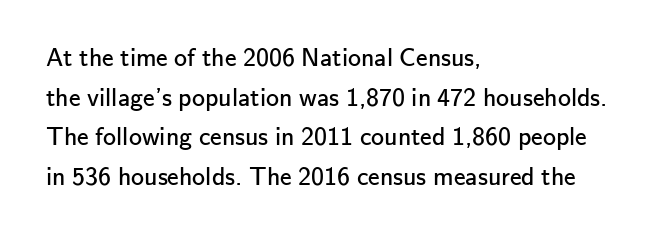
Q: Is the text bold? A: No.
Q: Is the text italic (slanted)? A: No, it is upright.
Q: Is the text underlined? A: No.
Q: How is the paragraph aligned? A: Left-aligned.
Q: Is the spacing between letters normal or unusually wide? A: Normal.
Q: Is the spacing between lines tight, normal or loose? A: Normal.
